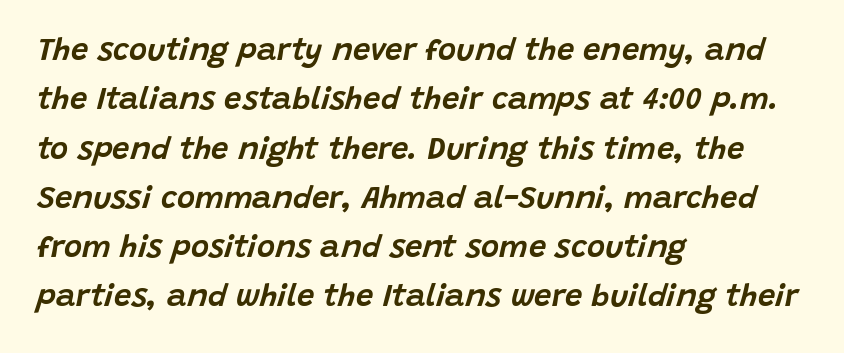
Think of a printed novel: that variable character pitch is what you see here. Successive baselines arrive at the customary interval. Clear beneath every line of the passage. Spacing between characters is what you'd get straight out of the box. The ragged edge is on the right, which tells us the setting is flush left. The whole block is typeset with a tilt.
